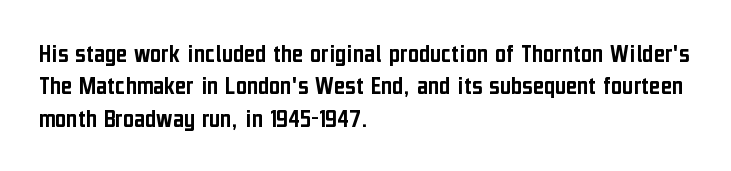
Designer's note — italics off, roman on. The specimen omits any rule beneath the text block's lines. No extra tracking has been applied to these lines. Each line starts at the same left margin while the right side varies.
